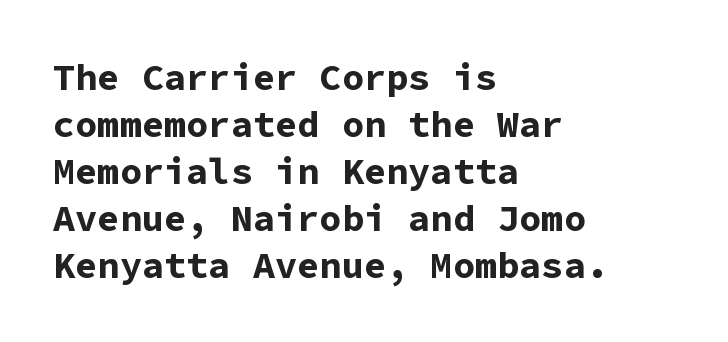
{"serif": "no", "italic": "no", "bold": "yes", "weight": "bold", "width": "normal", "stroke_contrast": "low", "x_height": "medium", "monospaced": "yes", "underline": "no", "align": "left", "line_spacing": "normal", "line_spacing_ratio": 1.27, "letter_spacing": "normal", "letter_spacing_em": 0.0, "glyph_px": 37}
